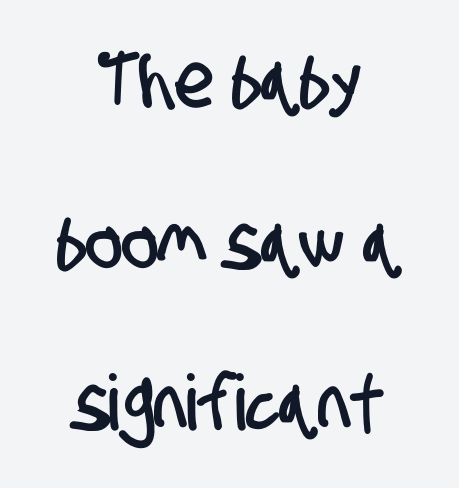
{"serif": "no", "width": "condensed", "stroke_contrast": "low", "x_height": "large", "monospaced": "no", "underline": "no", "align": "center", "line_spacing": "loose", "line_spacing_ratio": 2.1, "letter_spacing": "normal", "letter_spacing_em": 0.0, "glyph_px": 77}
